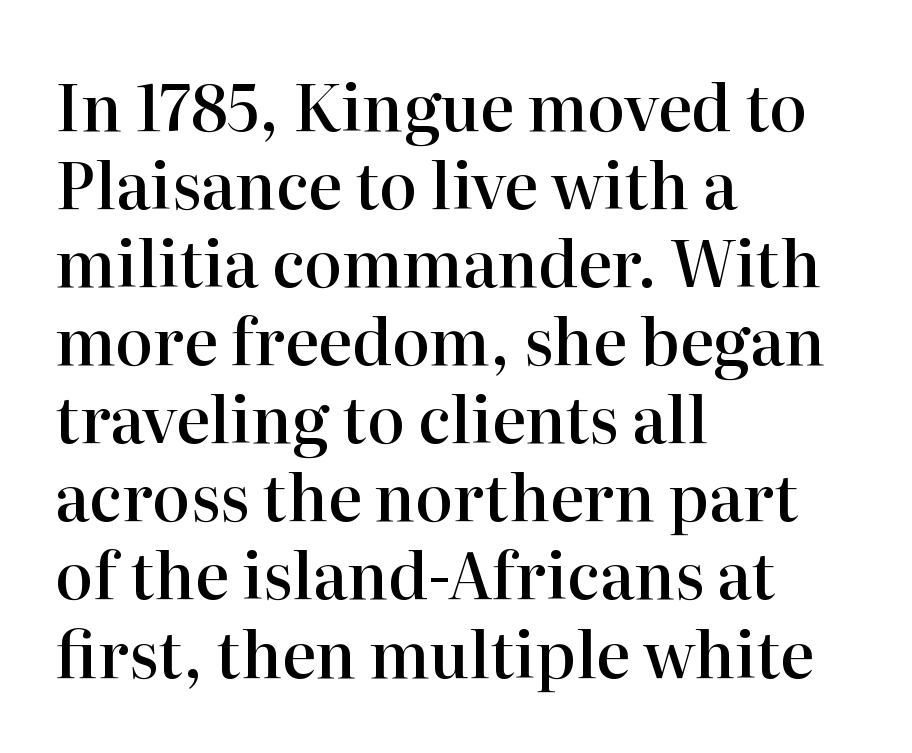
The image shows 64 px semibold serif type, upright; set left-aligned, line spacing 1.22x, normal letter spacing, not underlined; high stroke contrast and a medium x-height.
